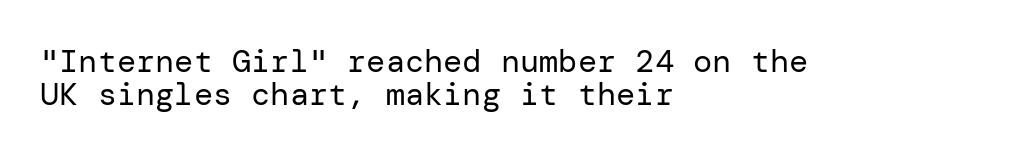
Q: Is the text bold? A: No.
Q: Is the text italic (slanted)? A: No, it is upright.
Q: Is the typeface a serif or a sans-serif typeface? A: Sans-serif.
Q: Is the text underlined? A: No.
Q: How is the paragraph aligned? A: Left-aligned.
Q: Is the spacing between letters normal or unusually wide? A: Normal.
Q: Is the spacing between lines tight, normal or loose? A: Tight.
Q: Width (condensed, normal, or wide)? A: Normal.
Q: Stroke contrast? A: Low.
Q: x-height? A: Medium.
